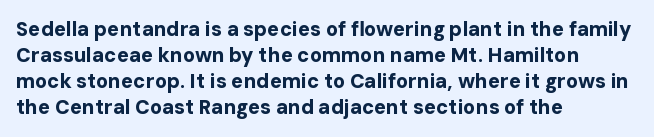
The image shows 20 px bold type, upright; set left-aligned, normal line spacing (1.3x), normal letter spacing, not underlined.
